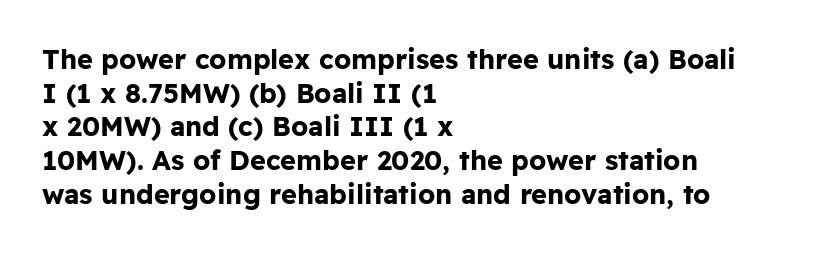
{"italic": "no", "bold": "yes", "underline": "no", "align": "left", "line_spacing": "normal", "line_spacing_ratio": 1.25, "letter_spacing": "normal", "letter_spacing_em": 0.0, "glyph_px": 27}
